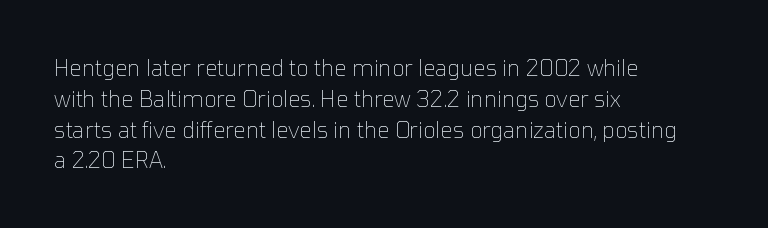
{"italic": "no", "bold": "no", "underline": "no", "align": "left", "line_spacing": "normal", "line_spacing_ratio": 1.4, "letter_spacing": "normal", "letter_spacing_em": 0.0, "glyph_px": 22}
